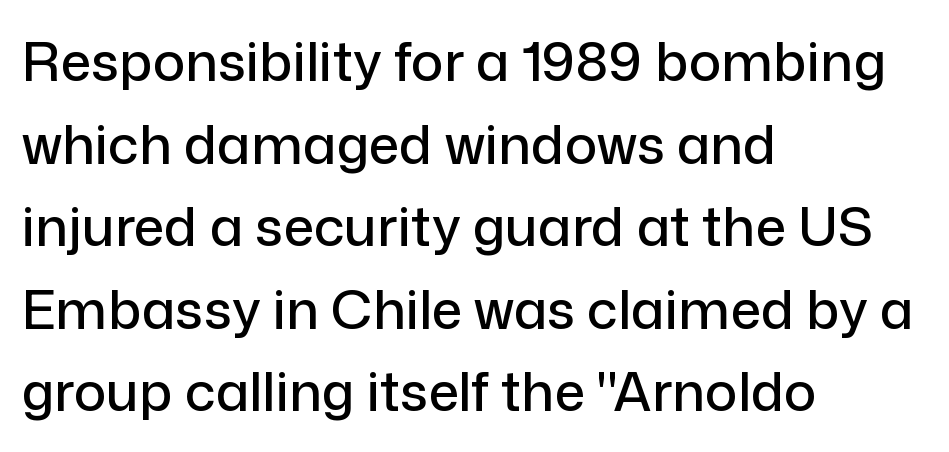
Does the lettering tilt? It doesn't — this is upright. These lines stack with their left ends in a neat column. A typesetter would call this zero additional tracking. Do the characters align in a grid? No, the font is proportional.
